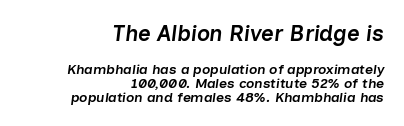
{"italic": "yes", "lean": "right", "slant_degrees": 7, "bold": "semi", "underline": "no", "align": "right", "line_spacing": "tight", "line_spacing_ratio": 1.0, "letter_spacing": "normal", "letter_spacing_em": 0.0, "larger_block": "first", "size_ratio": 1.57, "glyph_px": 22}
